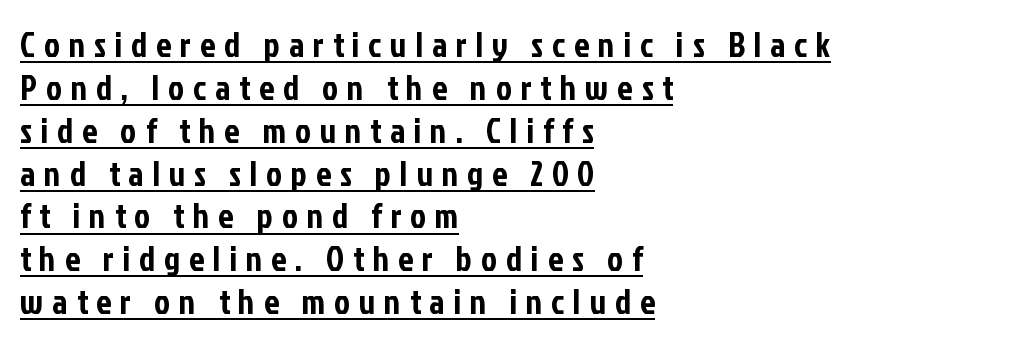
Q: Is the text italic (slanted)? A: No, it is upright.
Q: Is the typeface a serif or a sans-serif typeface? A: Sans-serif.
Q: Is the text underlined? A: Yes.
Q: How is the paragraph aligned? A: Left-aligned.
Q: Is the spacing between letters normal or unusually wide? A: Unusually wide.
Q: Is the spacing between lines tight, normal or loose? A: Normal.
Q: Width (condensed, normal, or wide)? A: Condensed.
Q: Stroke contrast? A: Low.
Q: x-height? A: Medium.
Q: Monospaced? A: No.
